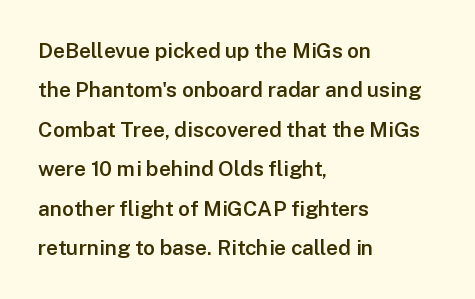
{"italic": "no", "bold": "semi", "underline": "no", "align": "left", "line_spacing_ratio": 1.88, "letter_spacing": "normal", "letter_spacing_em": 0.0, "glyph_px": 21}
